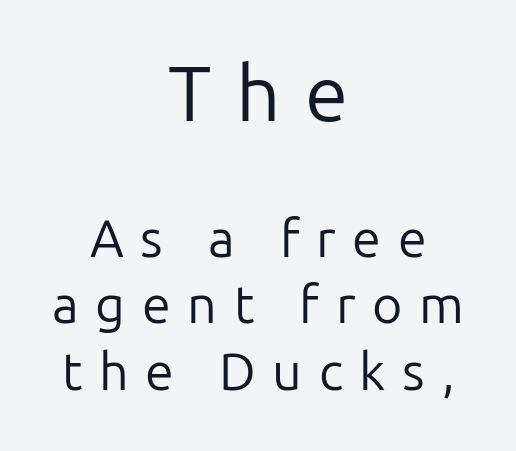
The image shows 78 px regular-weight sans-serif type, upright; set centered, normal line spacing (1.27x), unusually wide letter spacing (+0.32 em), not underlined; the first (top) block is 1.5x larger; low stroke contrast and a medium x-height.
